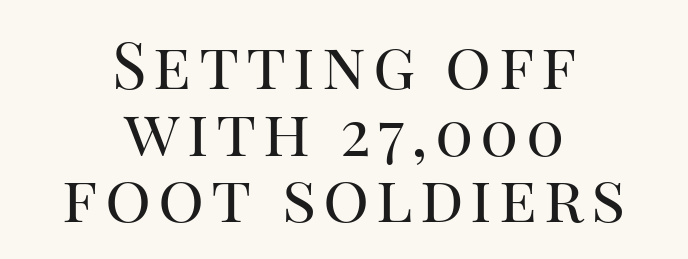
{"serif": "yes", "italic": "no", "bold": "no", "weight": "regular", "width": "normal", "stroke_contrast": "high", "x_height": "large", "monospaced": "no", "underline": "no", "align": "center", "line_spacing": "tight", "line_spacing_ratio": 1.04, "glyph_px": 64}
